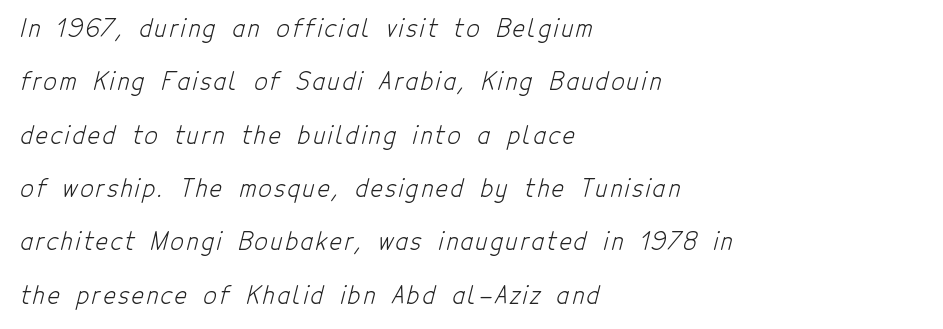
This rendering features lettering with no underline. The cut favours lightness, reaching ordinary text weight at its darkest. Vertically, the passage feels expansive, rows floating well apart. Casual observation: everything's shoved over to the left.
